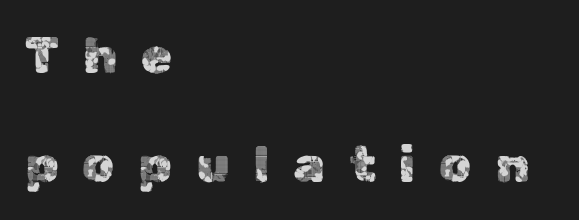
Q: Is the text italic (slanted)? A: No, it is upright.
Q: Is the typeface a serif or a sans-serif typeface? A: Sans-serif.
Q: Is the text underlined? A: No.
Q: How is the paragraph aligned? A: Left-aligned.
Q: Is the spacing between letters normal or unusually wide? A: Unusually wide.
Q: Is the spacing between lines tight, normal or loose? A: Loose.
Q: Width (condensed, normal, or wide)? A: Normal.
Q: x-height? A: Medium.
Q: Monospaced? A: No.
